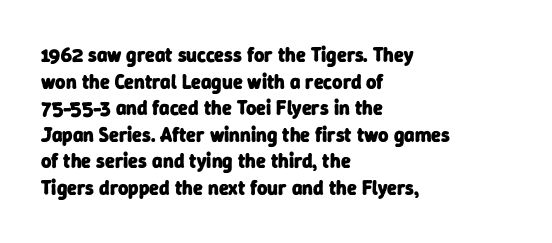
Q: Is the text bold? A: Yes.
Q: Is the text underlined? A: No.
Q: How is the paragraph aligned? A: Left-aligned.
Q: Is the spacing between letters normal or unusually wide? A: Normal.
Q: Is the spacing between lines tight, normal or loose? A: Normal.
